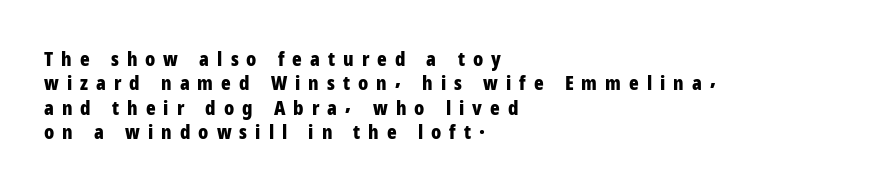
The image shows 20 px bold type, upright; set left-aligned, line spacing 1.22x, unusually wide letter spacing (+0.4 em), not underlined.
